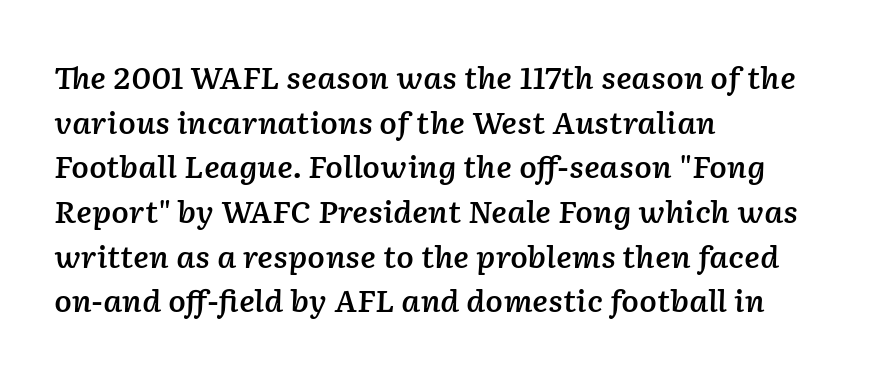
Q: Is the text bold? A: Semi-bold.
Q: Is the text italic (slanted)? A: Yes, it leans right by about 2 degrees.
Q: Is the text underlined? A: No.
Q: How is the paragraph aligned? A: Left-aligned.
Q: Is the spacing between letters normal or unusually wide? A: Normal.
Q: Is the spacing between lines tight, normal or loose? A: Normal.
Q: Width (condensed, normal, or wide)? A: Normal.
Q: Stroke contrast? A: Low.
Q: x-height? A: Medium.
Q: Monospaced? A: No.
